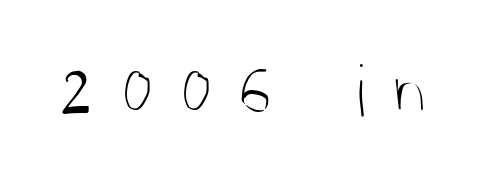
Q: Is the text bold? A: No.
Q: Is the text italic (slanted)? A: No, it is upright.
Q: Is the typeface a serif or a sans-serif typeface? A: Sans-serif.
Q: Is the text underlined? A: No.
Q: Is the spacing between letters normal or unusually wide? A: Unusually wide.
Q: Width (condensed, normal, or wide)? A: Condensed.
Q: Stroke contrast? A: Medium.
Q: x-height? A: Large.
Q: Monospaced? A: No.
